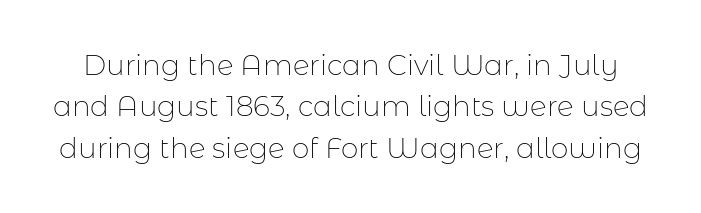
The image shows 28 px thin sans-serif type, upright; set normal line spacing (1.48x), normal letter spacing, not underlined; low stroke contrast and a medium x-height.
